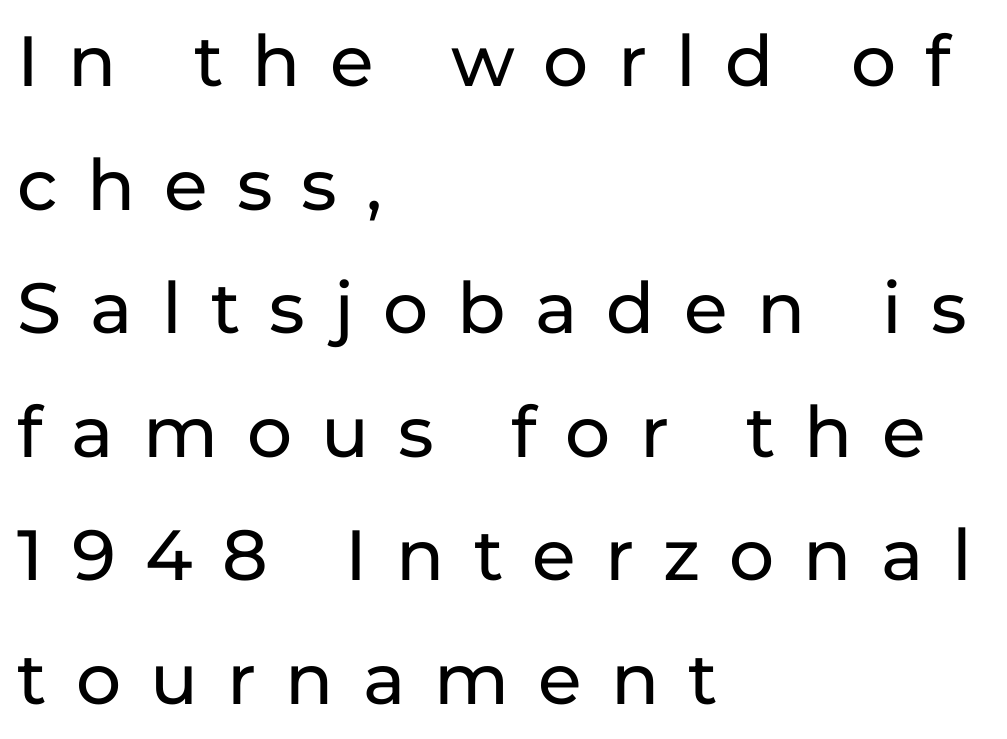
The letters carry no serifs — their stems end cleanly without finishing strokes. A typesetter would mark this as roman, not italic. These lines are rendered in a variable-pitch font. Glance below the letters and you will spot only blank space. Casual observation: everything's shoved over to the left. The face used here is rendered with a markedly widened letterfit.
